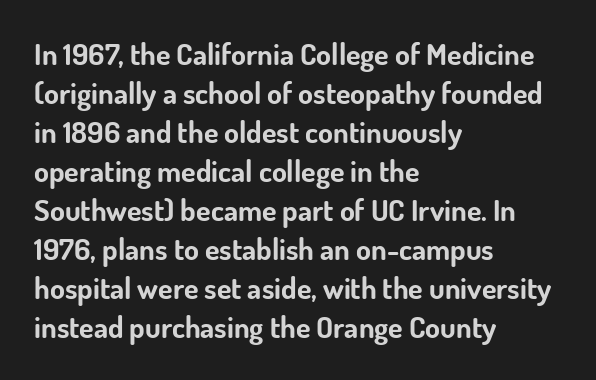
The image shows 30 px bold sans-serif type, upright; set left-aligned, normal line spacing (1.3x), normal letter spacing, not underlined; low stroke contrast and a small x-height.
